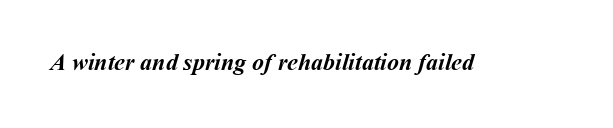
Standard letterfit; no display-style spreading of the glyphs. What weight is shown? A full bold with thick strokes. Has an underline been added? It has not.
